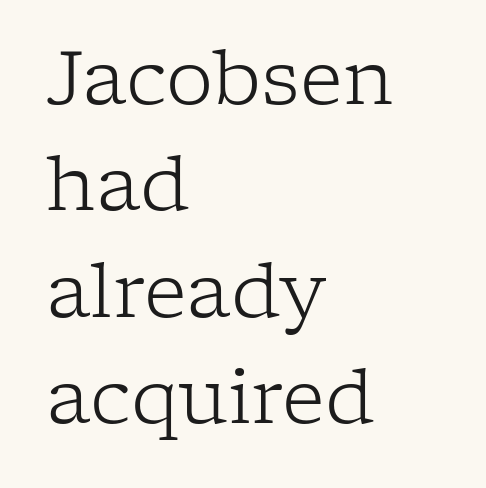
Q: Is the text bold? A: No.
Q: Is the text italic (slanted)? A: No, it is upright.
Q: Is the typeface a serif or a sans-serif typeface? A: Serif.
Q: Is the text underlined? A: No.
Q: How is the paragraph aligned? A: Left-aligned.
Q: Is the spacing between letters normal or unusually wide? A: Normal.
Q: Is the spacing between lines tight, normal or loose? A: Normal.
Q: Width (condensed, normal, or wide)? A: Normal.
Q: Stroke contrast? A: Low.
Q: x-height? A: Medium.
Q: Monospaced? A: No.
